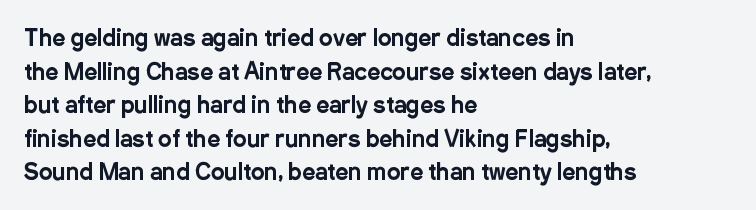
Q: Is the text italic (slanted)? A: No, it is upright.
Q: Is the text underlined? A: No.
Q: How is the paragraph aligned? A: Left-aligned.
Q: Is the spacing between letters normal or unusually wide? A: Normal.
Q: Is the spacing between lines tight, normal or loose? A: Normal.
